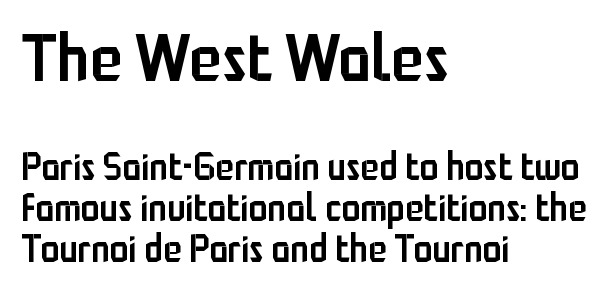
Here the designer chose a conventional face with non-uniform glyph widths. Strokes here are thickened, but only to semibold level. Classification — sans serif. Scale decreases going downward across the two blocks. The specimen omits any rule beneath the text block's lines.
